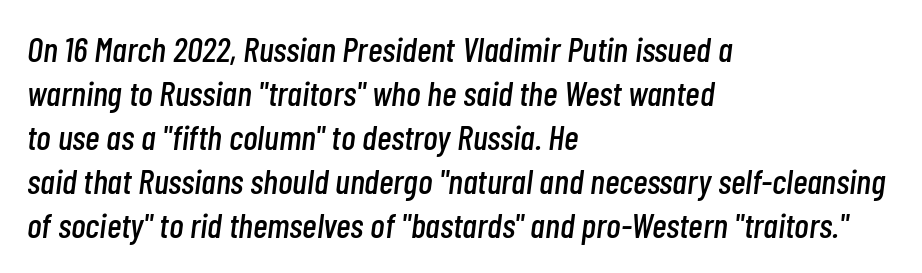
The image shows 35 px condensed type, italic (leaning right); set left-aligned, normal line spacing (1.26x), normal letter spacing, not underlined; low stroke contrast and a medium x-height.
